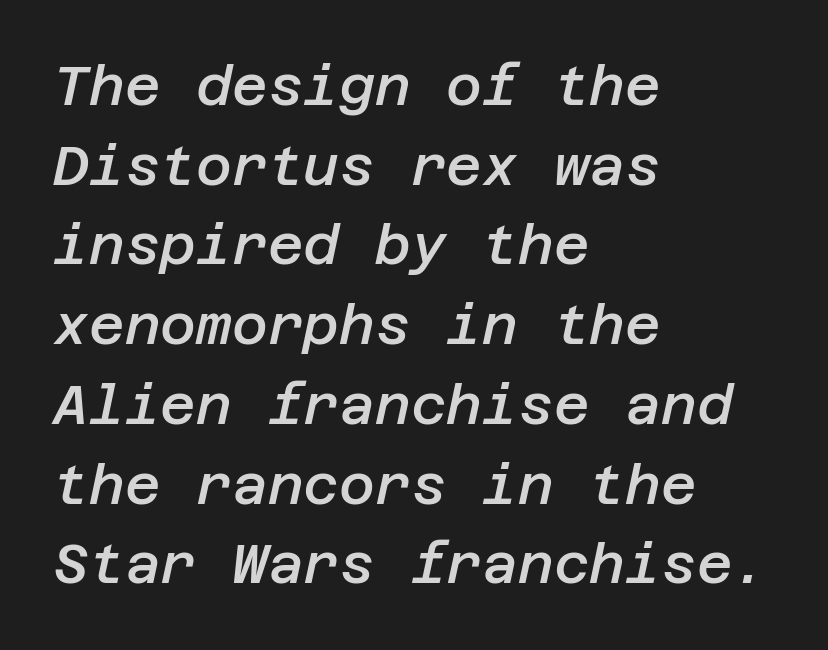
Q: Is the text bold? A: Semi-bold.
Q: Is the text italic (slanted)? A: Yes, it leans right by about 12 degrees.
Q: Is the text underlined? A: No.
Q: How is the paragraph aligned? A: Left-aligned.
Q: Is the spacing between letters normal or unusually wide? A: Normal.
Q: Is the spacing between lines tight, normal or loose? A: Normal.
Q: Width (condensed, normal, or wide)? A: Normal.
Q: Stroke contrast? A: Low.
Q: x-height? A: Large.
